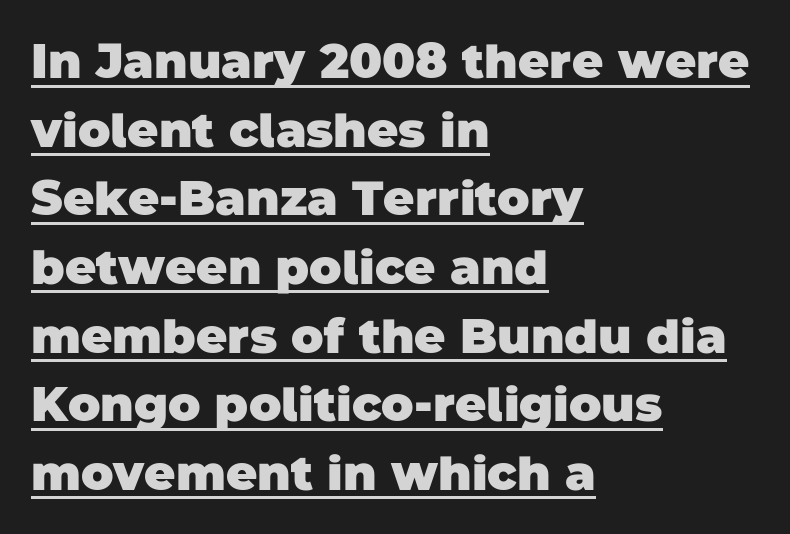
Q: Is the text bold? A: Yes.
Q: Is the typeface a serif or a sans-serif typeface? A: Sans-serif.
Q: Is the text underlined? A: Yes.
Q: How is the paragraph aligned? A: Left-aligned.
Q: Is the spacing between letters normal or unusually wide? A: Normal.
Q: Is the spacing between lines tight, normal or loose? A: Normal.
Q: Width (condensed, normal, or wide)? A: Normal.
Q: Stroke contrast? A: Low.
Q: x-height? A: Large.
Q: Monospaced? A: No.
